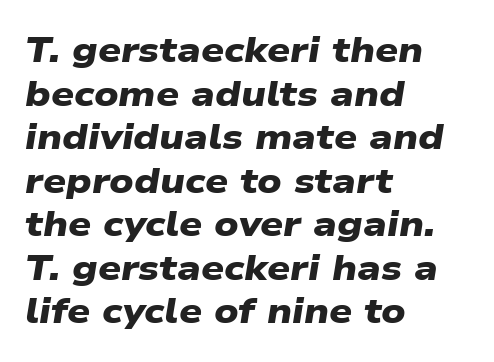
Q: Is the text bold? A: Yes.
Q: Is the typeface a serif or a sans-serif typeface? A: Sans-serif.
Q: Is the text underlined? A: No.
Q: How is the paragraph aligned? A: Left-aligned.
Q: Is the spacing between letters normal or unusually wide? A: Normal.
Q: Width (condensed, normal, or wide)? A: Wide.
Q: Stroke contrast? A: Low.
Q: x-height? A: Medium.
Q: Monospaced? A: No.
